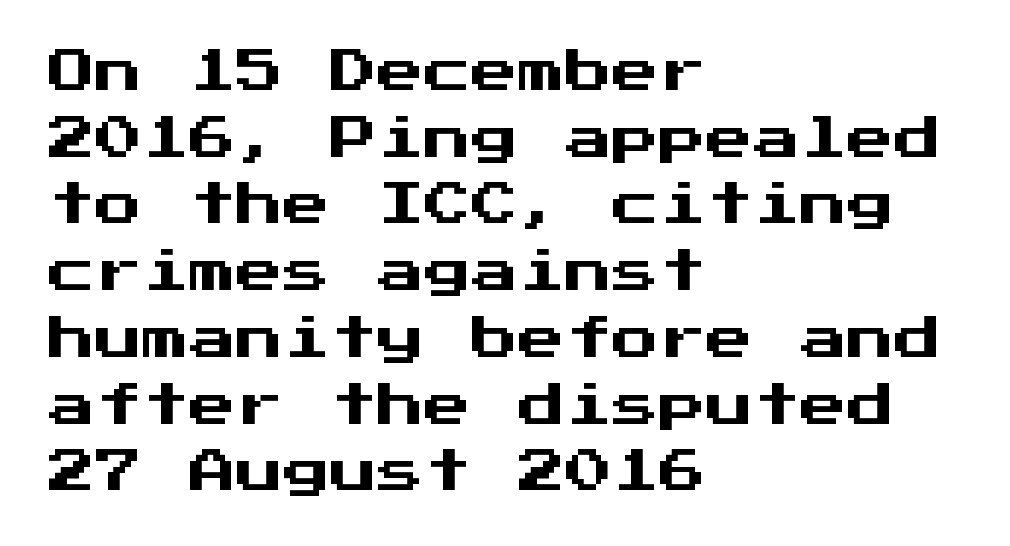
In terms of letterspacing, this is plain default setting. The area under the type is left untouched. The passage shown stacks its lines at a standard gap. The designer went with a sans here, leaving each stem footless.
